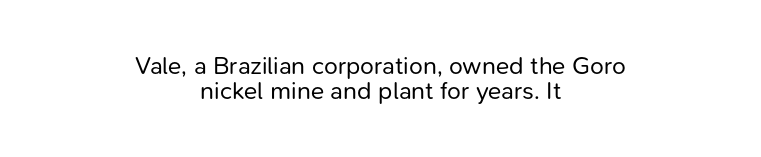
{"italic": "no", "bold": "no", "underline": "no", "align": "center", "line_spacing": "tight", "line_spacing_ratio": 1.0, "letter_spacing": "normal", "letter_spacing_em": 0.0, "glyph_px": 25}
